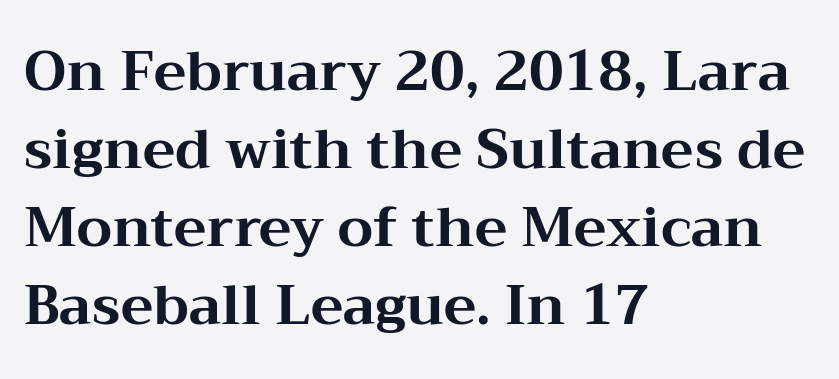
{"serif": "yes", "italic": "no", "bold": "yes", "weight": "bold", "width": "wide", "stroke_contrast": "medium", "x_height": "medium", "monospaced": "no", "underline": "no", "align": "left", "line_spacing": "normal", "line_spacing_ratio": 1.42, "letter_spacing": "normal", "letter_spacing_em": 0.0, "glyph_px": 55}
